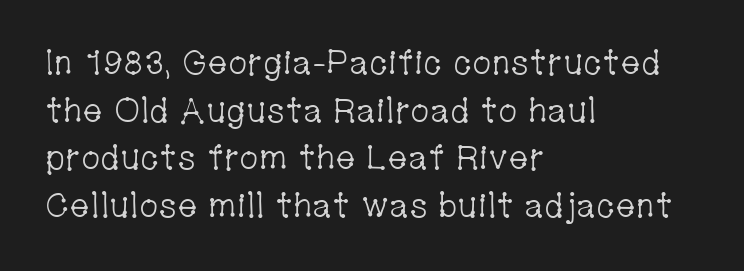
No extra tracking has been applied to these lines. Left-aligned paragraph, ragged on the right. Descender tails drop into unmarked territory. If you drew a line through each stem, it would be perfectly vertical. Proportional: the letters do not fall into vertical columns.
